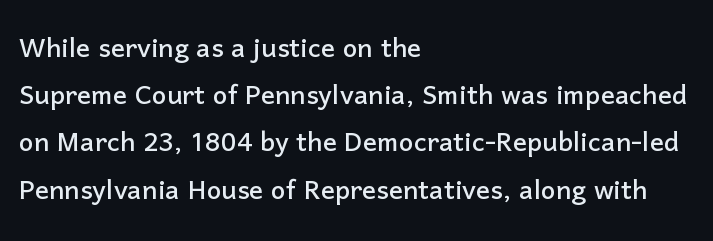
The image shows 35 px sans-serif type, upright; set left-aligned, normal line spacing (1.35x), normal letter spacing, not underlined; low stroke contrast and a medium x-height.
